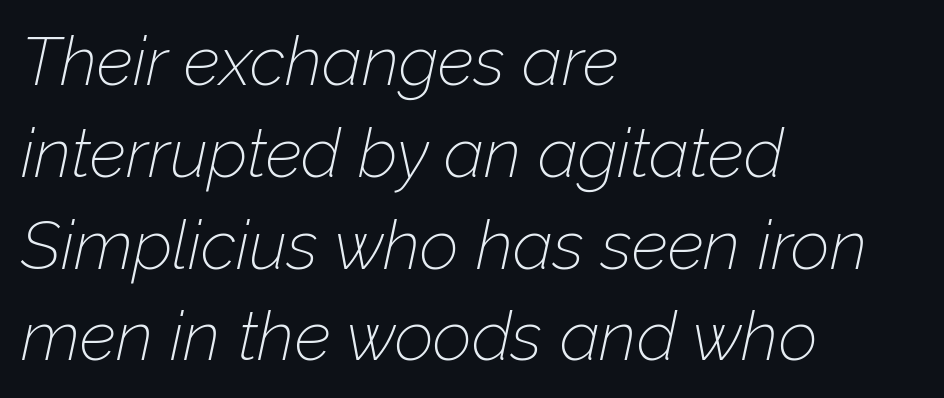
{"italic": "yes", "lean": "right", "slant_degrees": 12, "bold": "no", "weight": "thin", "width": "normal", "stroke_contrast": "low", "x_height": "medium", "monospaced": "no", "underline": "no", "align": "left", "line_spacing": "normal", "line_spacing_ratio": 1.35, "letter_spacing": "normal", "letter_spacing_em": 0.0, "glyph_px": 68}
